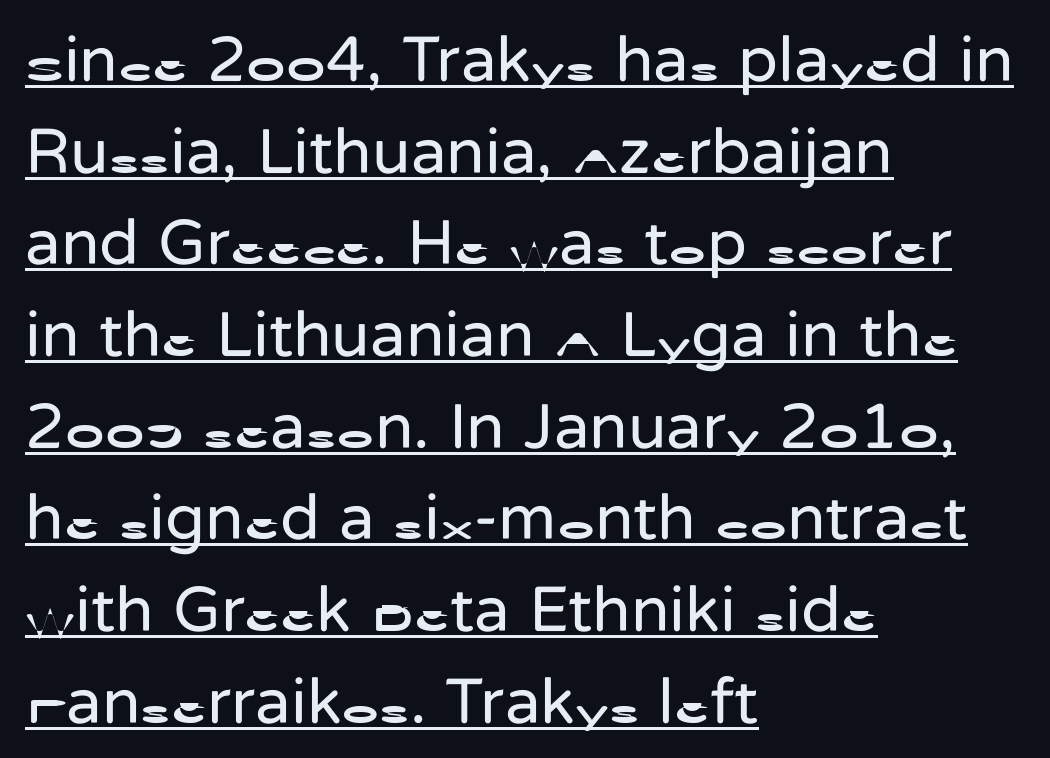
The image shows 65 px regular-weight sans-serif type, upright; set left-aligned, normal line spacing (1.41x), normal letter spacing, underlined; low stroke contrast and a medium x-height.
